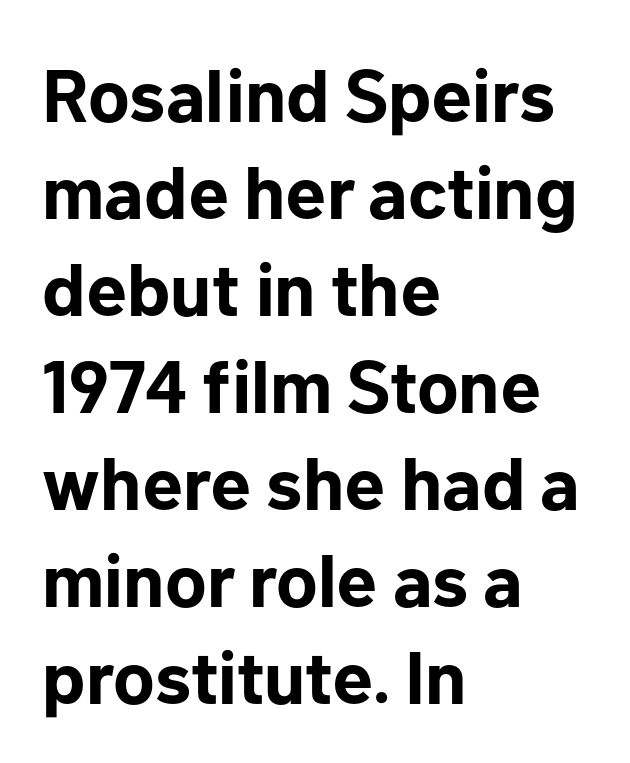
How are the letters spaced? Ordinarily, with no added tracking. Nobody drew a line under any word here. A classic flush-left, rag-right setting is used for this passage. It's the straight-up-and-down kind of type. Note the varied advance widths — an 'i' is clearly narrower than an 'm'.
